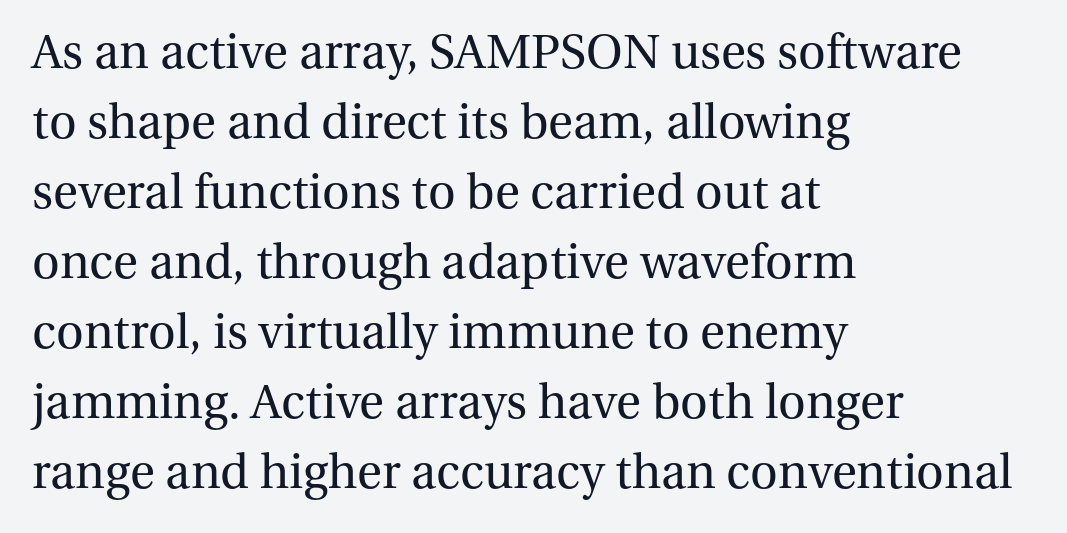
Q: Is the text bold? A: No.
Q: Is the text italic (slanted)? A: No, it is upright.
Q: Is the typeface a serif or a sans-serif typeface? A: Serif.
Q: Is the text underlined? A: No.
Q: How is the paragraph aligned? A: Left-aligned.
Q: Is the spacing between letters normal or unusually wide? A: Normal.
Q: Is the spacing between lines tight, normal or loose? A: Normal.
Q: Width (condensed, normal, or wide)? A: Normal.
Q: Stroke contrast? A: Medium.
Q: x-height? A: Medium.
Q: Monospaced? A: No.
